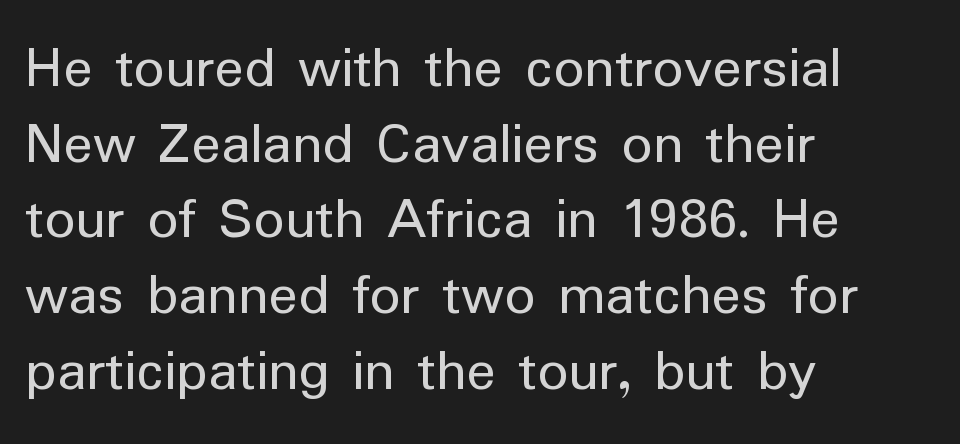
This sample uses a sans-serif face. Summary of weight: not heavy and not bold. The typography opts for an upright posture over an oblique one. Short note: letters normally spaced. In CSS terms this would be text-align: left. The area under the type is left untouched.
